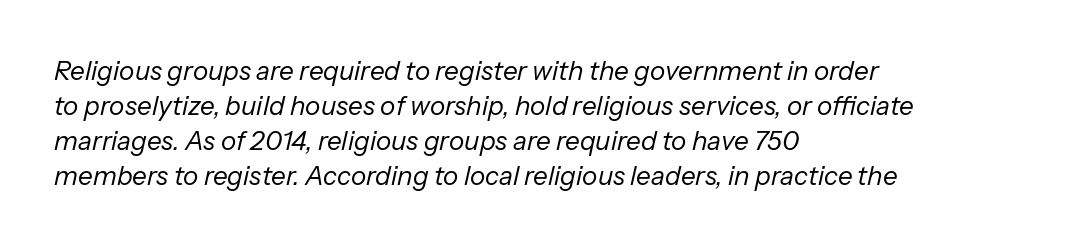
The image shows 26 px text type, italic (leaning right); set left-aligned, normal line spacing (1.34x), normal letter spacing, not underlined.
